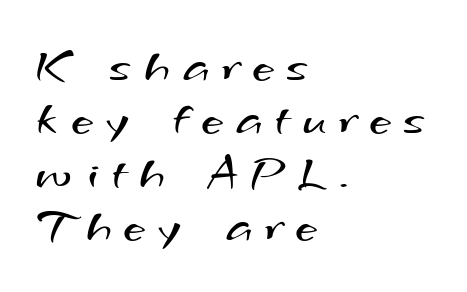
{"serif": "no", "bold": "no", "weight": "regular", "width": "wide", "stroke_contrast": "medium", "x_height": "small", "monospaced": "no", "underline": "no", "align": "left", "line_spacing": "tight", "line_spacing_ratio": 1.09, "letter_spacing": "wide", "letter_spacing_em": 0.28, "glyph_px": 49}
